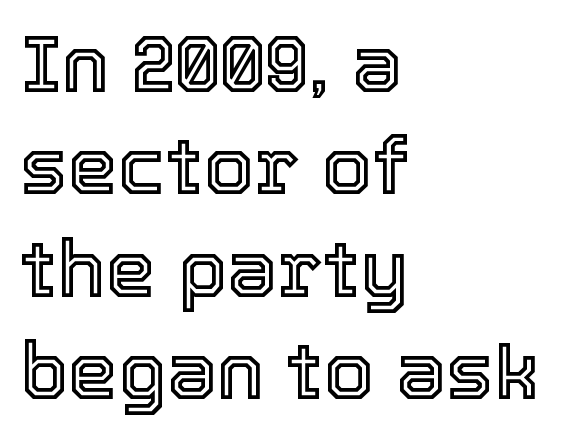
A typesetter would call this zero additional tracking. The foot of each line stays bare and open. Is the block centered? No — it sits flush against the left margin. When letters stand straight like this, we call the style roman or upright. Honestly, the row spacing looks completely unremarkable.
